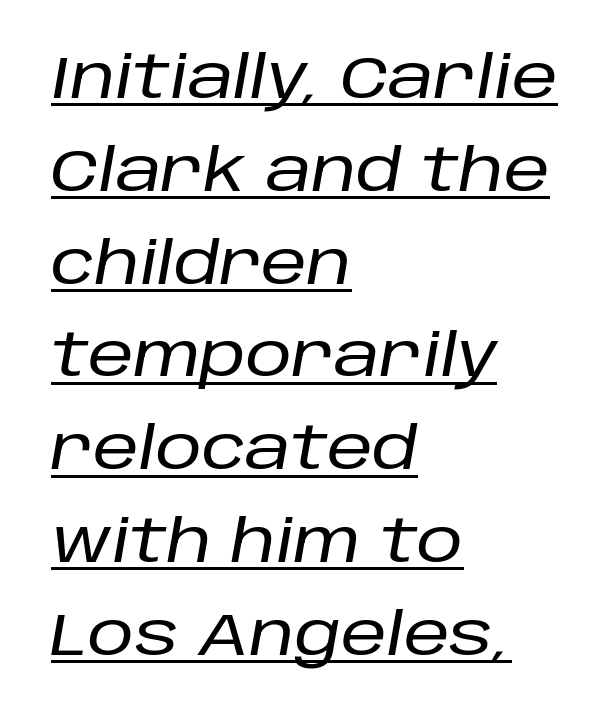
{"italic": "yes", "lean": "right", "slant_degrees": 10, "width": "normal", "stroke_contrast": "low", "x_height": "large", "monospaced": "no", "underline": "yes", "align": "left", "line_spacing": "normal", "line_spacing_ratio": 1.6, "letter_spacing": "normal", "letter_spacing_em": 0.0, "glyph_px": 58}
